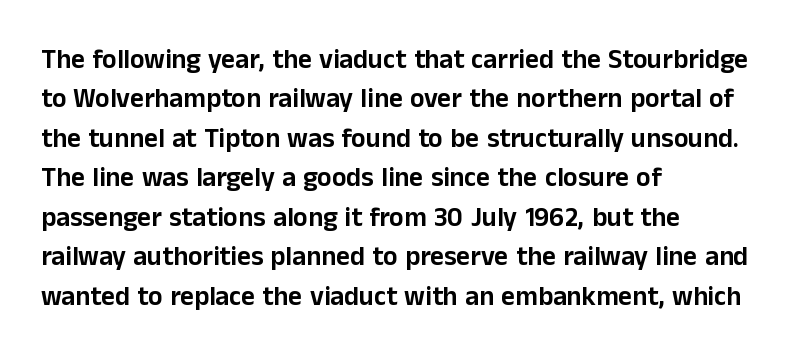
Q: Is the text italic (slanted)? A: No, it is upright.
Q: Is the text underlined? A: No.
Q: How is the paragraph aligned? A: Left-aligned.
Q: Is the spacing between letters normal or unusually wide? A: Normal.
Q: Is the spacing between lines tight, normal or loose? A: Normal.
